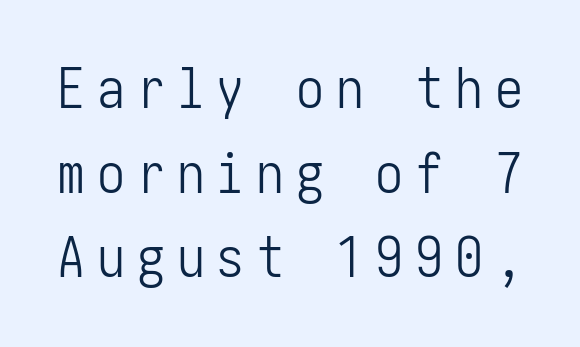
Q: Is the text bold? A: No.
Q: Is the text italic (slanted)? A: No, it is upright.
Q: Is the typeface a serif or a sans-serif typeface? A: Sans-serif.
Q: Is the text underlined? A: No.
Q: Is the spacing between letters normal or unusually wide? A: Unusually wide.
Q: Is the spacing between lines tight, normal or loose? A: Normal.
Q: Width (condensed, normal, or wide)? A: Condensed.
Q: Stroke contrast? A: Low.
Q: x-height? A: Medium.
